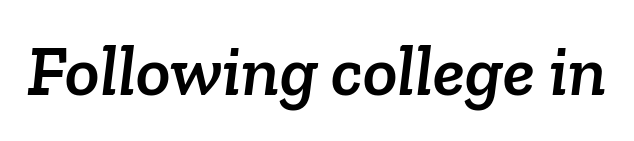
{"serif": "yes", "width": "normal", "stroke_contrast": "low", "x_height": "medium", "monospaced": "no", "underline": "no", "letter_spacing": "normal", "letter_spacing_em": 0.0, "glyph_px": 72}
